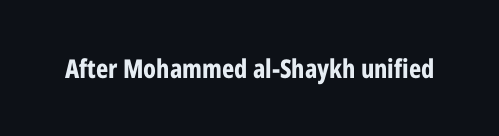
Q: Is the text bold? A: Yes.
Q: Is the text italic (slanted)? A: No, it is upright.
Q: Is the text underlined? A: No.
Q: Is the spacing between letters normal or unusually wide? A: Normal.
